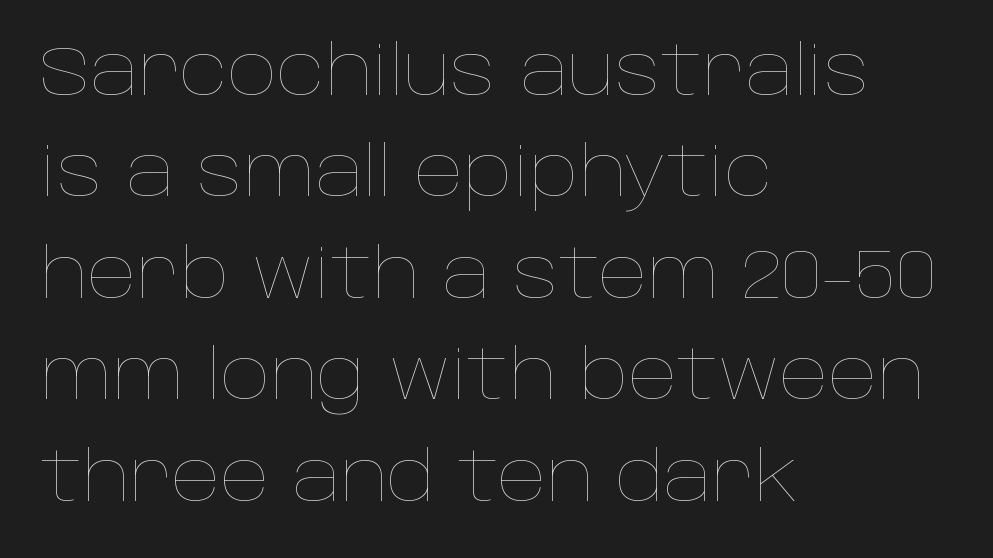
Layout note: lines flush left. The leading is moderate, giving the passage an even texture. The weight tops out at a normal text grade. Is there any slant? The stems are plumb. The gaps between neighbouring characters are ordinary and unremarkable.
